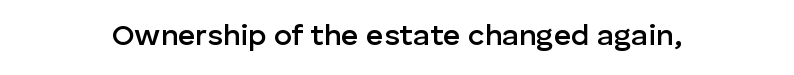
Strokes here are thickened, but only to semibold level. The words here are not underlined. The letters sit at their default tracking, neither squeezed nor spread. Note the varied advance widths — an 'i' is clearly narrower than an 'm'.
